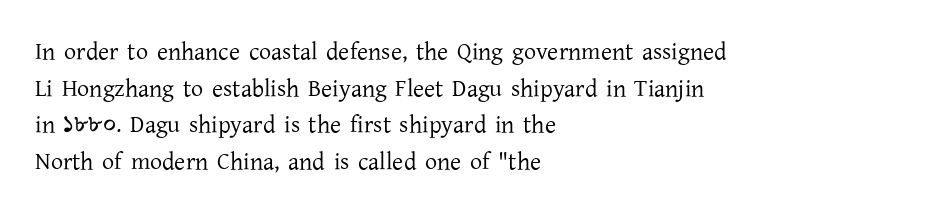
The image shows 24 px text type, upright; set left-aligned, normal line spacing (1.53x), normal letter spacing, not underlined.
